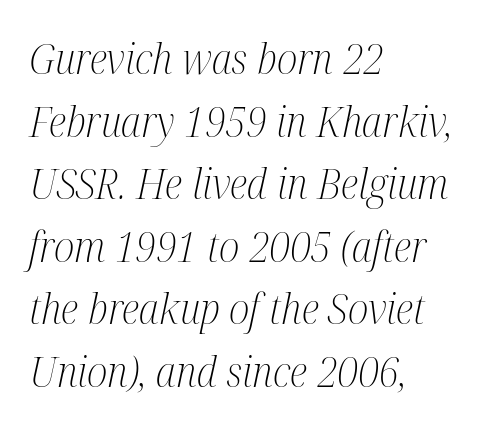
A bare baseline throughout the passage. Here the glyphs are tracked normally, forming tight word shapes. The face looks like a standard text weight, possibly lighter. The rendering applies a slant to the glyphs. Think of a printed novel: that variable character pitch is what you see here. One-word summary of the alignment: left.
